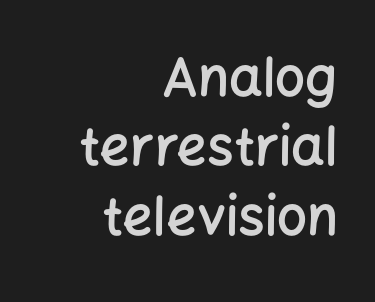
Q: Is the text bold? A: Semi-bold.
Q: Is the text italic (slanted)? A: No, it is upright.
Q: Is the typeface a serif or a sans-serif typeface? A: Sans-serif.
Q: Is the text underlined? A: No.
Q: How is the paragraph aligned? A: Right-aligned.
Q: Is the spacing between letters normal or unusually wide? A: Normal.
Q: Is the spacing between lines tight, normal or loose? A: Normal.
Q: Width (condensed, normal, or wide)? A: Normal.
Q: Stroke contrast? A: Low.
Q: x-height? A: Medium.
Q: Monospaced? A: No.
